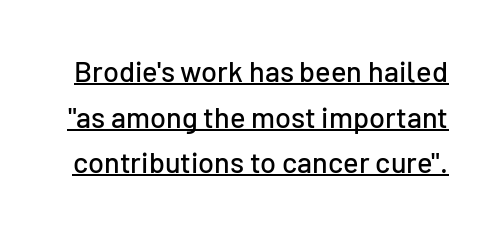
The passage shown is typeset with a sans-serif family. You can see a thin bar hugging the bottom of the glyphs. Looks like regular typesetting: each glyph gets only the width it needs. The rendering keeps characters at their native spacing.
